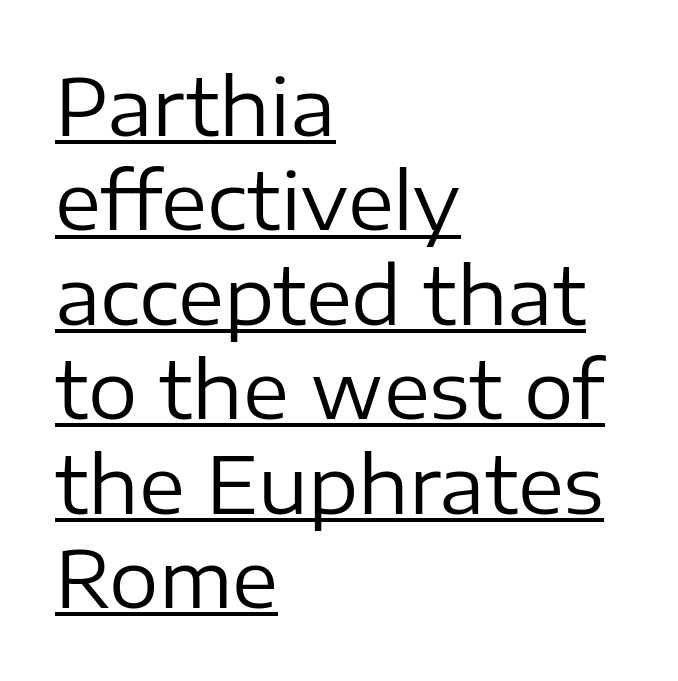
This rendering features underlined lettering. Where is the straight margin? On the left. Inter-character spacing is left at the font's built-in metrics. The lettering stays uniformly vertical, giving the passage a roman look.
